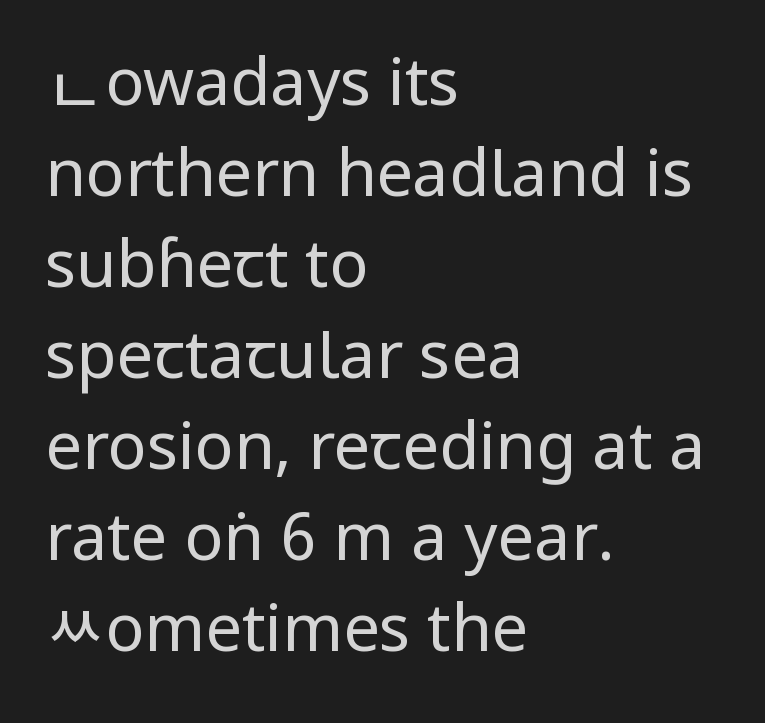
{"serif": "no", "italic": "no", "bold": "no", "weight": "regular", "width": "condensed", "stroke_contrast": "low", "underline": "no", "align": "left", "line_spacing": "normal", "line_spacing_ratio": 1.4, "letter_spacing": "normal", "letter_spacing_em": 0.0, "glyph_px": 65}
